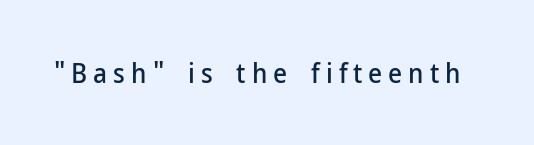
{"italic": "no", "underline": "no", "letter_spacing": "wide", "letter_spacing_em": 0.22, "glyph_px": 27}
